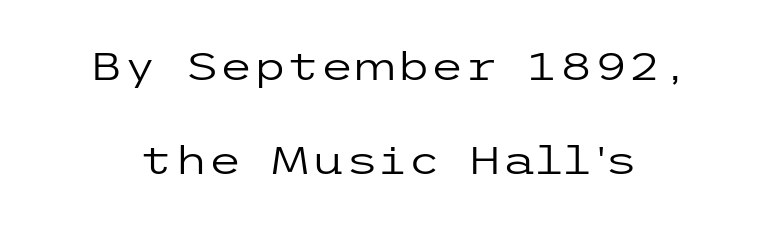
Q: Is the text bold? A: No.
Q: Is the text italic (slanted)? A: No, it is upright.
Q: Is the typeface a serif or a sans-serif typeface? A: Sans-serif.
Q: Is the text underlined? A: No.
Q: Is the spacing between letters normal or unusually wide? A: Normal.
Q: Is the spacing between lines tight, normal or loose? A: Loose.
Q: Width (condensed, normal, or wide)? A: Wide.
Q: Stroke contrast? A: Low.
Q: x-height? A: Medium.
